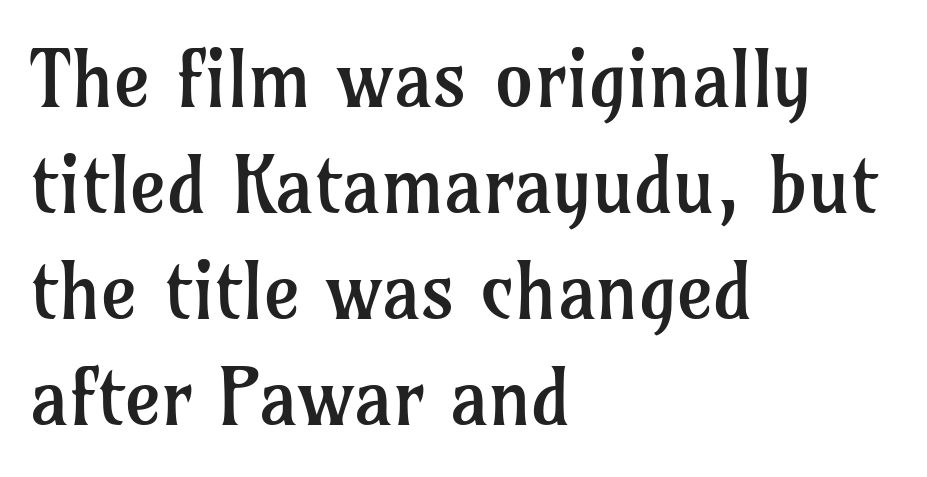
The image shows 78 px regular-weight serif type, upright; set left-aligned, normal line spacing (1.36x), normal letter spacing, not underlined; low stroke contrast and a medium x-height.
